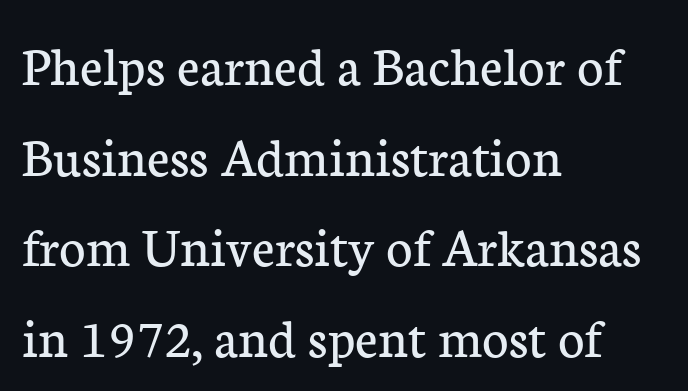
The image shows 57 px regular-weight serif type, upright; set left-aligned, normal line spacing (1.59x), normal letter spacing, not underlined; low stroke contrast and a medium x-height.
